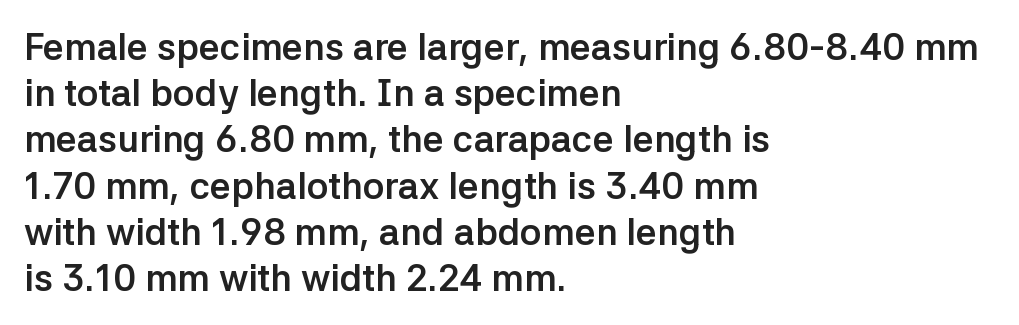
The image shows 37 px semibold sans-serif type, upright; set left-aligned, normal line spacing (1.25x), normal letter spacing, not underlined; low stroke contrast and a medium x-height.
